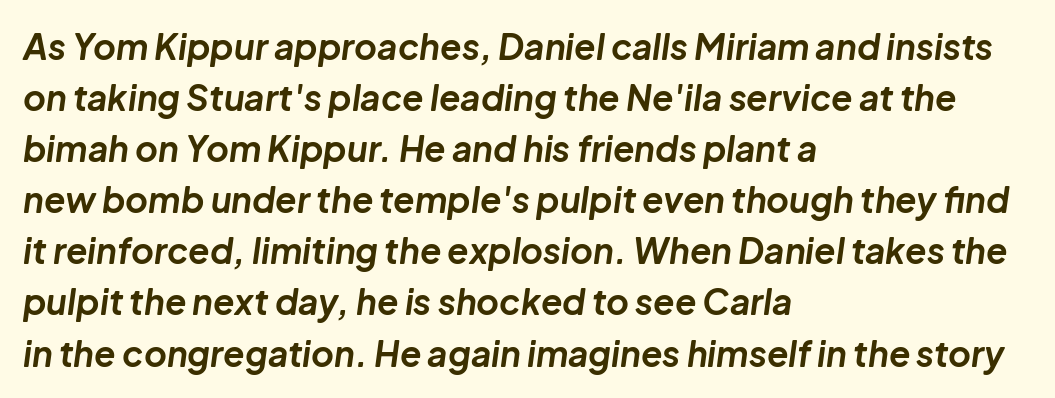
The image shows 35 px bold type, italic (leaning right); set left-aligned, normal line spacing (1.46x), normal letter spacing, not underlined; low stroke contrast and a medium x-height.
